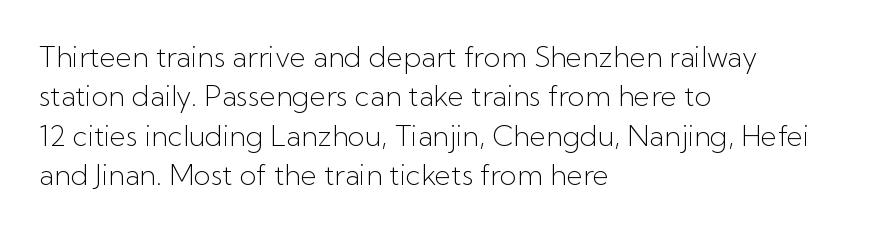
The image shows 28 px light sans-serif type, upright; set left-aligned, normal line spacing (1.41x), normal letter spacing, not underlined; low stroke contrast and a medium x-height.
